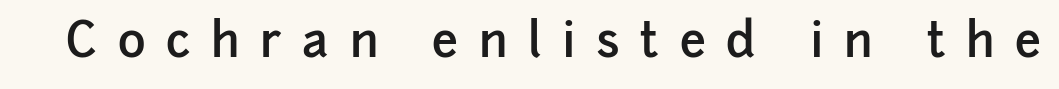
The image shows 47 px semibold sans-serif type, upright; set unusually wide letter spacing (+0.44 em), not underlined; low stroke contrast and a medium x-height.
